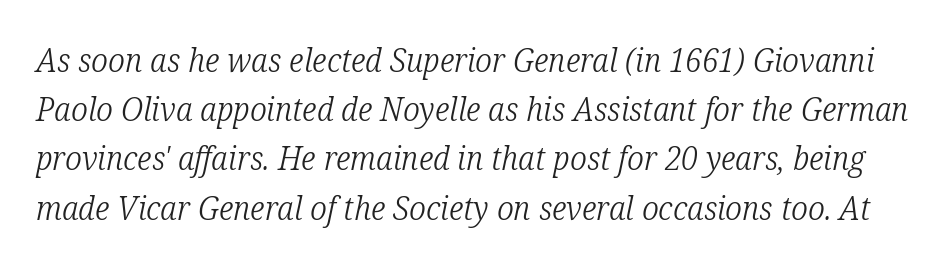
The image shows 33 px light, condensed serif type, italic (leaning right); set normal line spacing (1.49x), normal letter spacing, not underlined; low stroke contrast and a medium x-height.
